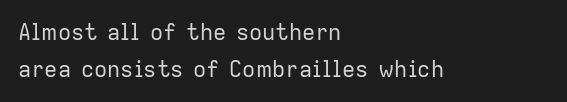
The image shows 22 px text type, upright; set left-aligned, normal line spacing (1.67x), normal letter spacing, not underlined.
